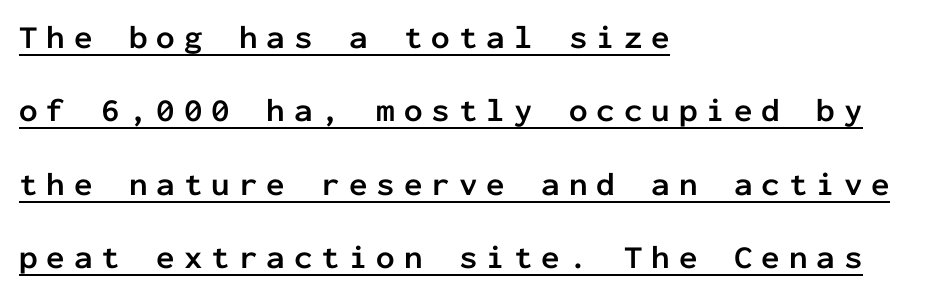
Q: Is the text bold? A: Yes.
Q: Is the text italic (slanted)? A: No, it is upright.
Q: Is the typeface a serif or a sans-serif typeface? A: Sans-serif.
Q: Is the text underlined? A: Yes.
Q: How is the paragraph aligned? A: Left-aligned.
Q: Is the spacing between letters normal or unusually wide? A: Unusually wide.
Q: Is the spacing between lines tight, normal or loose? A: Loose.
Q: Width (condensed, normal, or wide)? A: Normal.
Q: Stroke contrast? A: Low.
Q: x-height? A: Medium.
Q: Monospaced? A: Yes.
